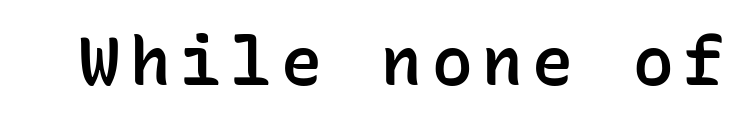
Underlining? Definitely not there. Posture: upright roman. This is the in-between weight designers call semibold or demi. A typesetter would call this monospace, since all characters share one set width. Typographically, this falls in the sans-serif category.
